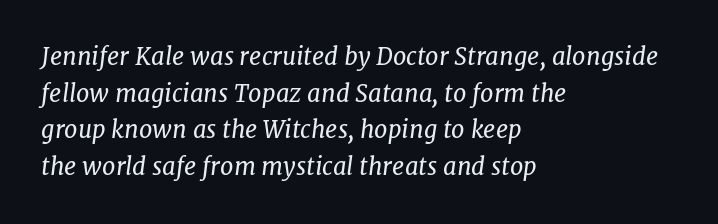
Q: Is the text bold? A: No.
Q: Is the text italic (slanted)? A: Yes, it leans right by about 7 degrees.
Q: Is the text underlined? A: No.
Q: How is the paragraph aligned? A: Left-aligned.
Q: Is the spacing between letters normal or unusually wide? A: Normal.
Q: Is the spacing between lines tight, normal or loose? A: Normal.
